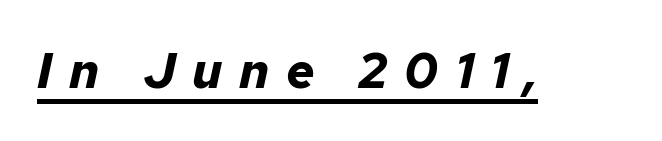
Inter-character spacing is expanded well beyond the font's built-in metrics. Weight check: bold — yes, fully. Proportional: the letters do not fall into vertical columns. The text carries the slant typical of an italic or oblique font. Compared with undecorated copy, this sample adds a rule below the words.
